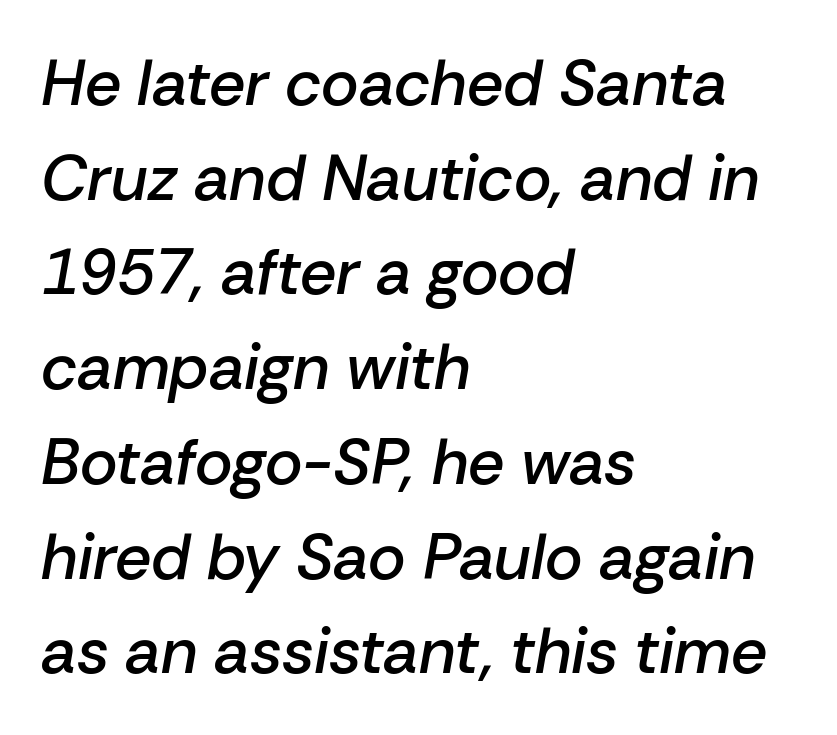
The image shows 64 px semibold type, italic (leaning right); set left-aligned, normal line spacing (1.48x), normal letter spacing, not underlined; low stroke contrast and a medium x-height.
